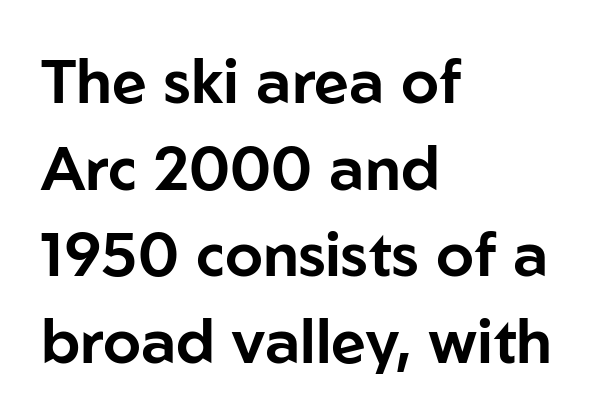
The image shows 61 px sans-serif type, upright; set left-aligned, normal line spacing (1.42x), normal letter spacing, not underlined; low stroke contrast and a medium x-height.
